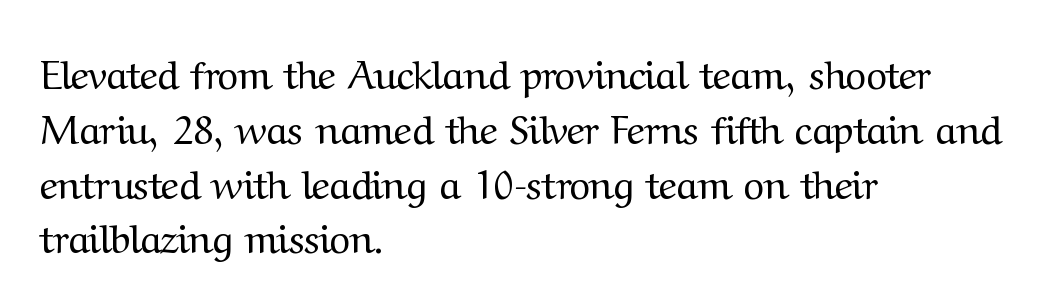
{"serif": "yes", "italic": "no", "bold": "no", "weight": "regular", "width": "normal", "stroke_contrast": "medium", "x_height": "medium", "monospaced": "no", "underline": "no", "align": "left", "line_spacing": "normal", "line_spacing_ratio": 1.37, "letter_spacing": "normal", "letter_spacing_em": 0.0, "glyph_px": 40}
